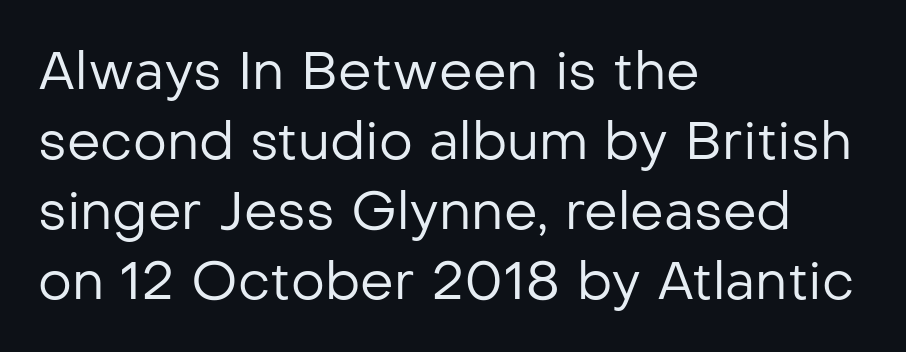
Q: Is the text bold? A: No.
Q: Is the text italic (slanted)? A: No, it is upright.
Q: Is the typeface a serif or a sans-serif typeface? A: Sans-serif.
Q: Is the text underlined? A: No.
Q: How is the paragraph aligned? A: Left-aligned.
Q: Is the spacing between letters normal or unusually wide? A: Normal.
Q: Is the spacing between lines tight, normal or loose? A: Normal.
Q: Width (condensed, normal, or wide)? A: Normal.
Q: Stroke contrast? A: Low.
Q: x-height? A: Medium.
Q: Monospaced? A: No.
